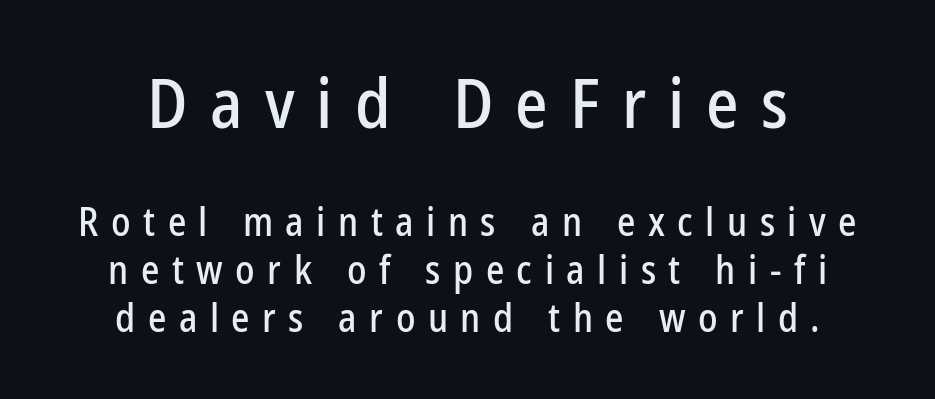
The letters in the upper block stand taller than those in the block below. What kind of face is this? One without serifs — a sans. A bare baseline throughout the passage. Character widths vary here, with narrow letters taking less room than wide ones.
